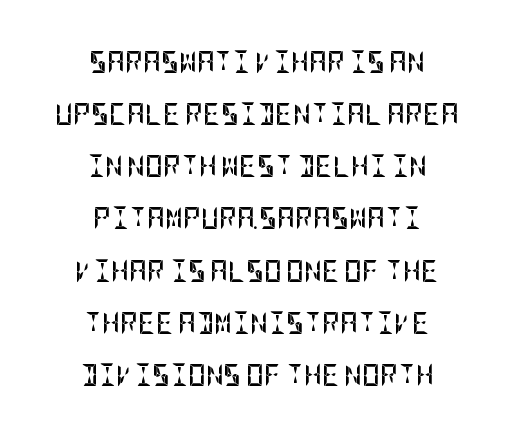
{"italic": "no", "bold": "yes", "underline": "no", "align": "center", "line_spacing": "loose", "line_spacing_ratio": 2.37, "letter_spacing": "normal", "letter_spacing_em": 0.0, "glyph_px": 22}
